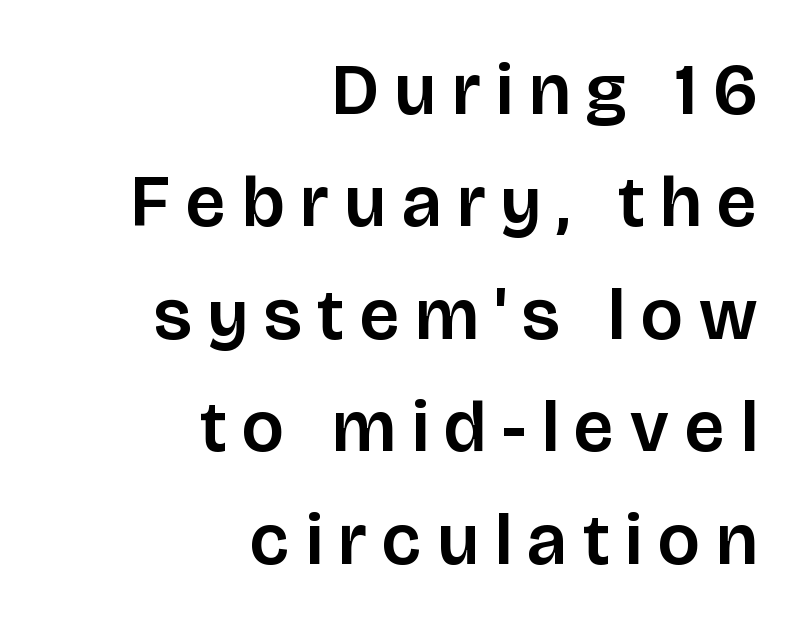
Q: Is the text italic (slanted)? A: No, it is upright.
Q: Is the typeface a serif or a sans-serif typeface? A: Sans-serif.
Q: Is the text underlined? A: No.
Q: How is the paragraph aligned? A: Right-aligned.
Q: Is the spacing between letters normal or unusually wide? A: Unusually wide.
Q: Is the spacing between lines tight, normal or loose? A: Normal.
Q: Width (condensed, normal, or wide)? A: Normal.
Q: Stroke contrast? A: Low.
Q: x-height? A: Large.
Q: Monospaced? A: No.
